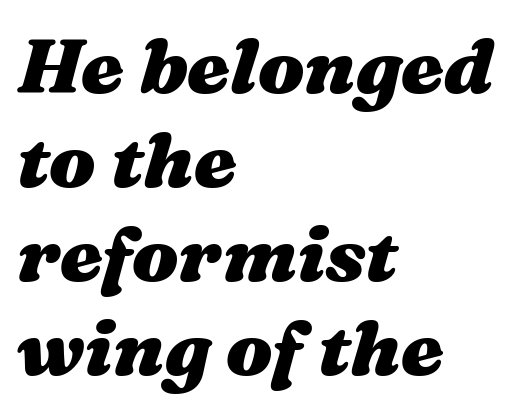
Q: Is the text bold? A: Yes.
Q: Is the text italic (slanted)? A: Yes, it leans right by about 16 degrees.
Q: Is the text underlined? A: No.
Q: How is the paragraph aligned? A: Left-aligned.
Q: Is the spacing between letters normal or unusually wide? A: Normal.
Q: Width (condensed, normal, or wide)? A: Wide.
Q: Stroke contrast? A: Medium.
Q: x-height? A: Medium.
Q: Monospaced? A: No.
